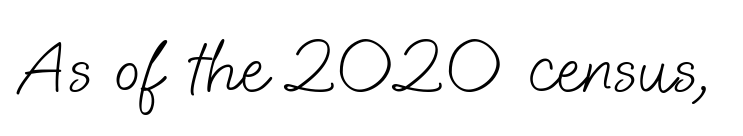
In terms of letterform style, serifs are entirely absent. The typesetting does not lean heavy: it is not bold. Note the varied advance widths — an 'i' is clearly narrower than an 'm'. Rule under the text: the space is simply empty. In terms of letterspacing, this is plain default setting.
